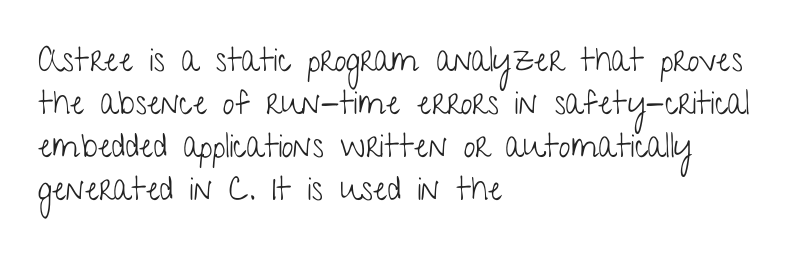
{"serif": "no", "italic": "no", "bold": "no", "weight": "light", "width": "condensed", "stroke_contrast": "low", "x_height": "medium", "monospaced": "no", "underline": "no", "align": "left", "line_spacing": "normal", "line_spacing_ratio": 1.3, "letter_spacing": "normal", "letter_spacing_em": 0.0, "glyph_px": 33}
